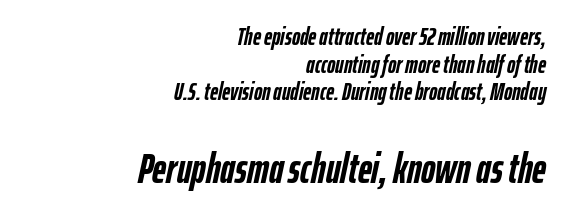
{"italic": "yes", "lean": "right", "slant_degrees": 12, "bold": "yes", "weight": "semibold", "width": "condensed", "stroke_contrast": "low", "x_height": "medium", "monospaced": "no", "underline": "no", "align": "right", "line_spacing": "tight", "line_spacing_ratio": 1.11, "letter_spacing": "normal", "letter_spacing_em": 0.0, "larger_block": "second", "size_ratio": 1.72, "glyph_px": 43}
